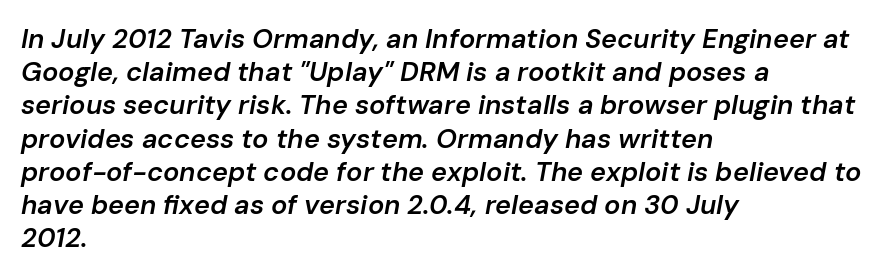
{"italic": "yes", "lean": "right", "slant_degrees": 10, "bold": "semi", "underline": "no", "align": "left", "line_spacing_ratio": 1.23, "letter_spacing": "normal", "letter_spacing_em": 0.0, "glyph_px": 27}
